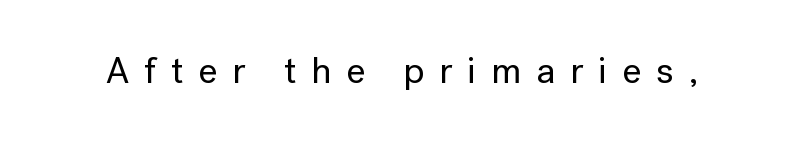
{"serif": "no", "italic": "no", "width": "normal", "stroke_contrast": "low", "x_height": "medium", "monospaced": "no", "underline": "no", "letter_spacing": "wide", "letter_spacing_em": 0.4, "glyph_px": 37}
